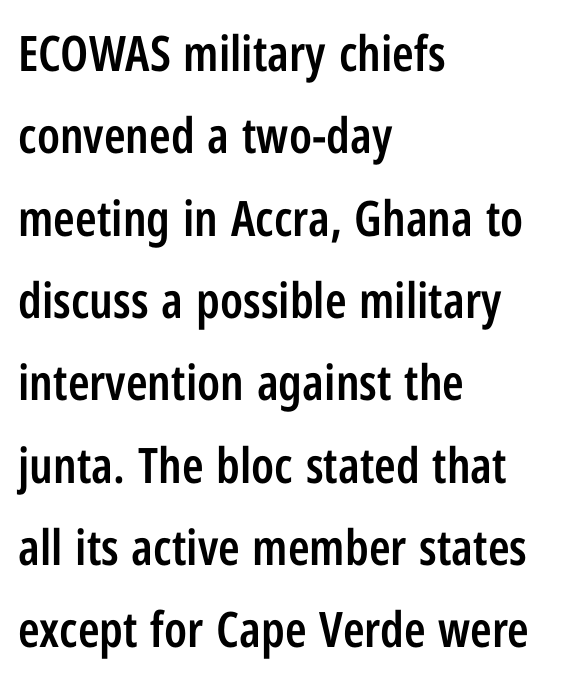
Q: Is the text bold? A: Semi-bold.
Q: Is the text italic (slanted)? A: No, it is upright.
Q: Is the typeface a serif or a sans-serif typeface? A: Sans-serif.
Q: Is the text underlined? A: No.
Q: How is the paragraph aligned? A: Left-aligned.
Q: Is the spacing between letters normal or unusually wide? A: Normal.
Q: Is the spacing between lines tight, normal or loose? A: Normal.
Q: Width (condensed, normal, or wide)? A: Condensed.
Q: Stroke contrast? A: Low.
Q: x-height? A: Medium.
Q: Monospaced? A: No.
